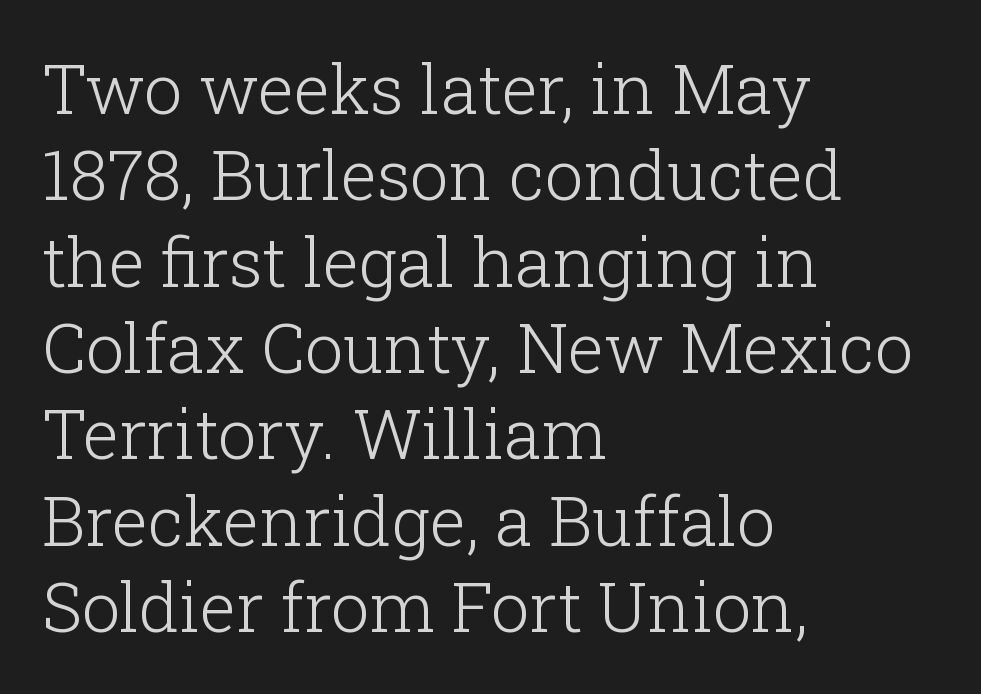
This block has exactly the height ordinary leading produces. There is no visible air inserted between adjacent glyphs. Observe the serifs anchoring each vertical stroke in this sample. You could not count columns in this text — the font is proportionally spaced.
